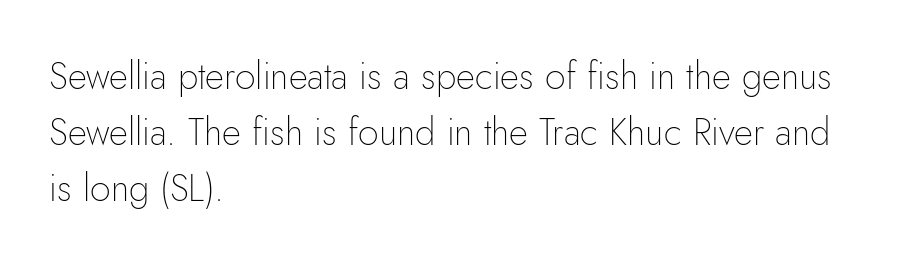
{"serif": "no", "italic": "no", "bold": "no", "weight": "thin", "width": "normal", "stroke_contrast": "low", "x_height": "small", "monospaced": "no", "underline": "no", "align": "left", "line_spacing": "normal", "line_spacing_ratio": 1.51, "letter_spacing": "normal", "letter_spacing_em": 0.0, "glyph_px": 37}
